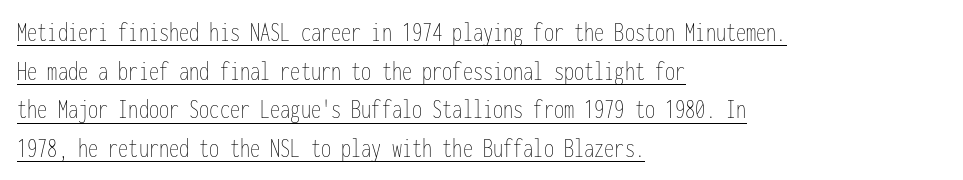
Letters have the restrained weight of plain body copy at most. What stands out about the letter spacing? Nothing — it is the standard amount. This block has exactly the height ordinary leading produces. Alignment: flush left.
